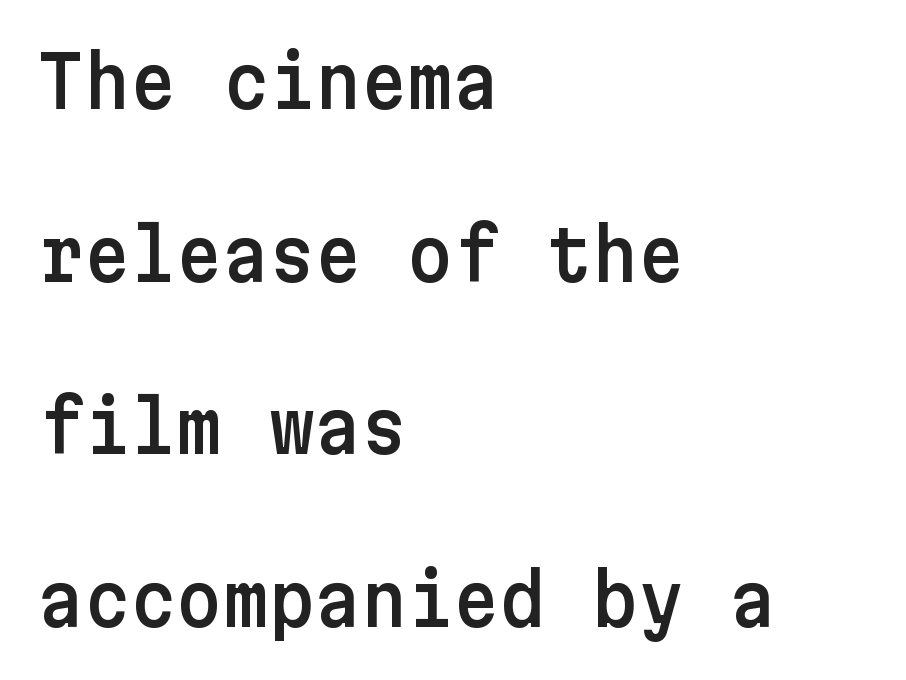
Q: Is the text italic (slanted)? A: No, it is upright.
Q: Is the typeface a serif or a sans-serif typeface? A: Sans-serif.
Q: Is the text underlined? A: No.
Q: How is the paragraph aligned? A: Left-aligned.
Q: Is the spacing between letters normal or unusually wide? A: Normal.
Q: Is the spacing between lines tight, normal or loose? A: Loose.
Q: Width (condensed, normal, or wide)? A: Normal.
Q: Stroke contrast? A: Low.
Q: x-height? A: Medium.
